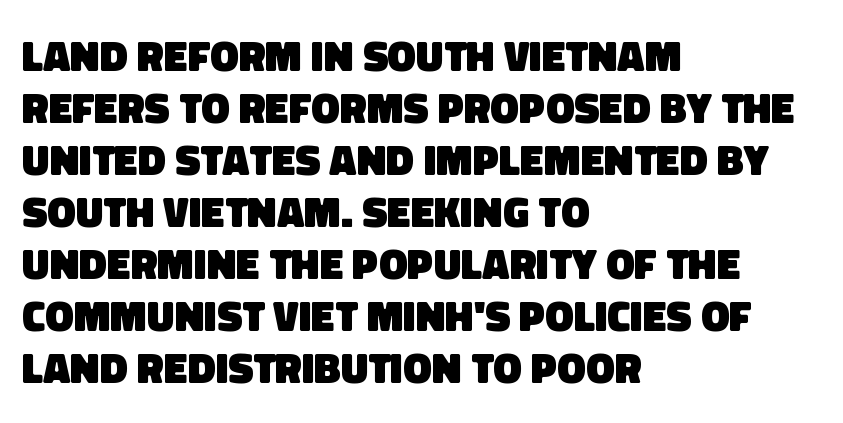
{"serif": "no", "bold": "yes", "weight": "heavy", "width": "normal", "stroke_contrast": "low", "x_height": "large", "monospaced": "no", "underline": "no", "align": "left", "line_spacing_ratio": 1.21, "letter_spacing": "normal", "letter_spacing_em": 0.0, "glyph_px": 43}
